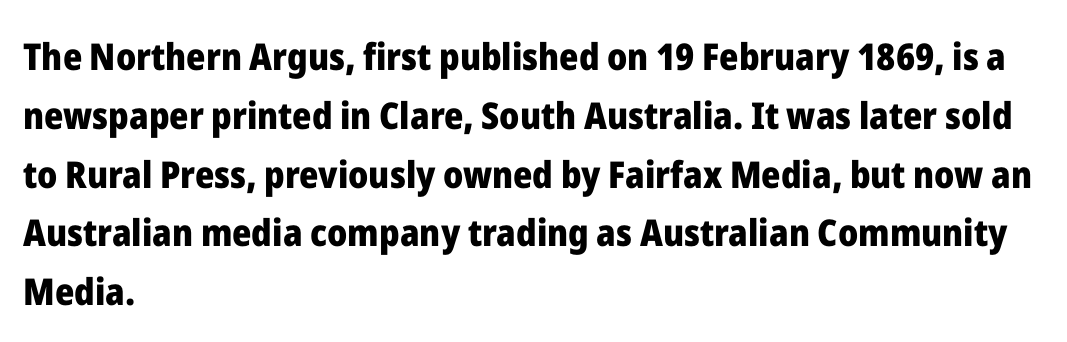
The image shows 37 px heavy sans-serif type, upright; set left-aligned, normal line spacing (1.59x), normal letter spacing, not underlined; low stroke contrast and a medium x-height.
